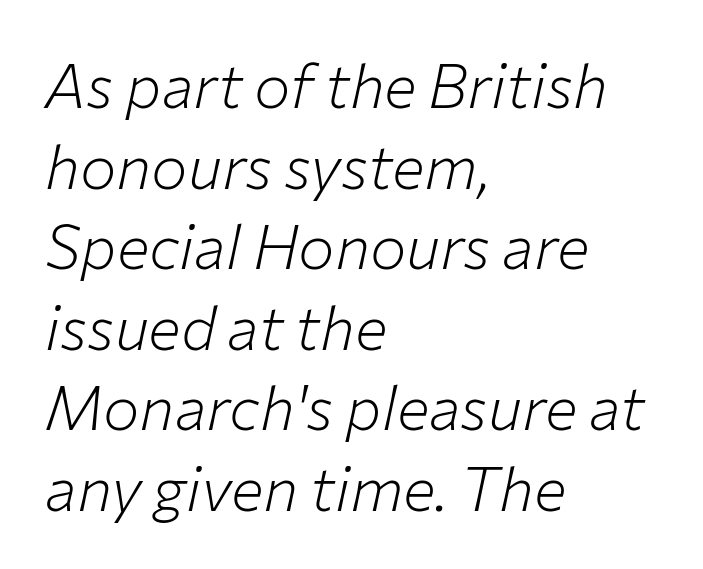
The image shows 61 px light type, italic (leaning right); set left-aligned, normal line spacing (1.32x), normal letter spacing, not underlined; low stroke contrast and a medium x-height.
